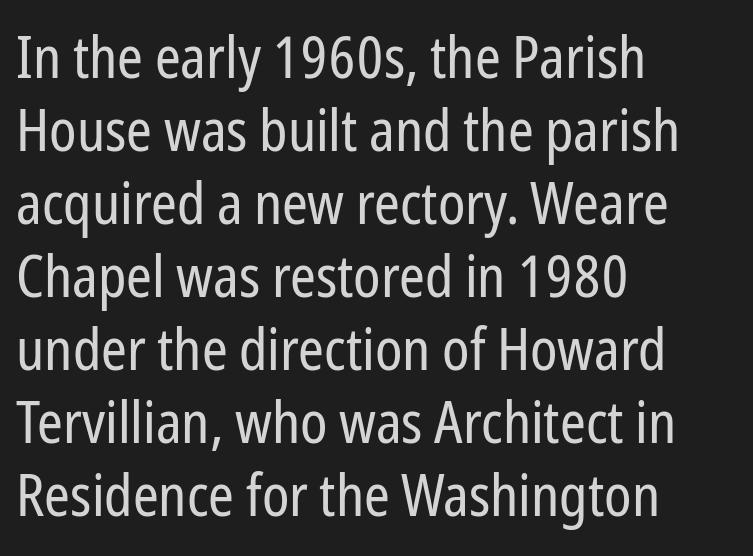
Posture: straight, roman, zero tilt. The rows are spaced the way most documents space them. Do the characters align in a grid? No, the font is proportional. The baseline area is clear. The glyphs in this specimen are sans serif. There is no visible air inserted between adjacent glyphs.
